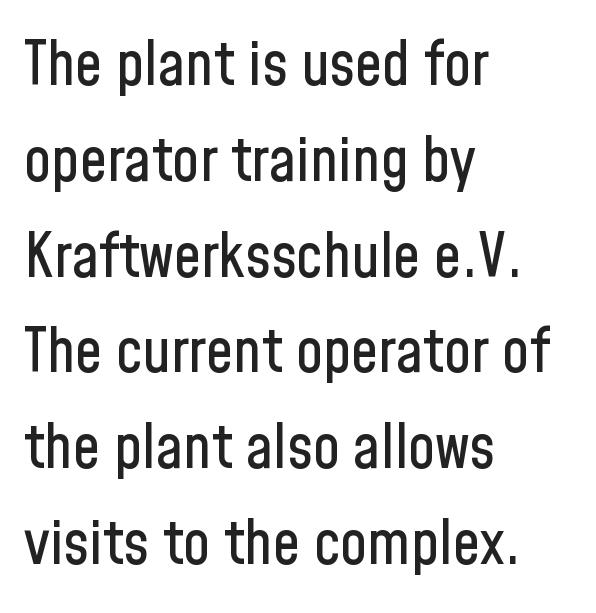
{"serif": "no", "italic": "no", "width": "condensed", "stroke_contrast": "low", "x_height": "medium", "monospaced": "no", "underline": "no", "align": "left", "line_spacing": "normal", "line_spacing_ratio": 1.57, "letter_spacing": "normal", "letter_spacing_em": 0.0, "glyph_px": 61}
